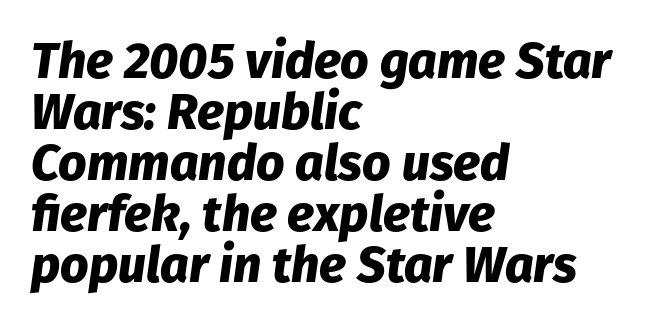
Q: Is the text bold? A: Yes.
Q: Is the text italic (slanted)? A: Yes, it leans right by about 8 degrees.
Q: Is the text underlined? A: No.
Q: How is the paragraph aligned? A: Left-aligned.
Q: Is the spacing between letters normal or unusually wide? A: Normal.
Q: Is the spacing between lines tight, normal or loose? A: Tight.
Q: Width (condensed, normal, or wide)? A: Normal.
Q: Stroke contrast? A: Low.
Q: x-height? A: Medium.
Q: Monospaced? A: No.
